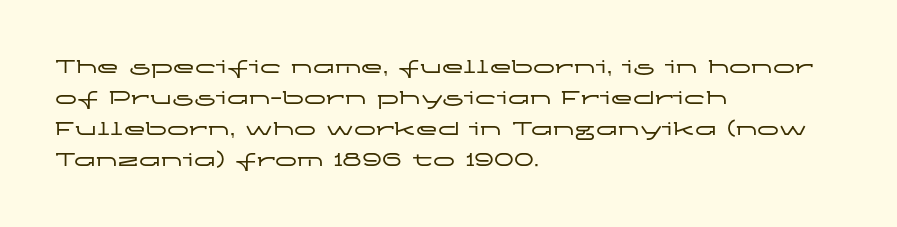
The image shows 22 px text type, upright; set left-aligned, normal line spacing (1.41x), normal letter spacing, not underlined.
